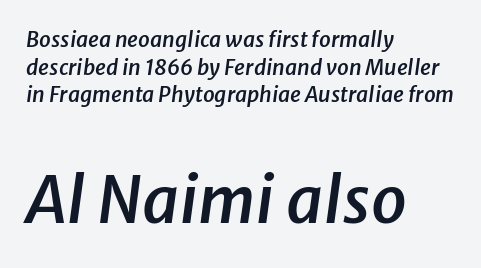
The image shows 64 px semibold type, italic (leaning right); set left-aligned, normal line spacing (1.32x), normal letter spacing, not underlined; the second (bottom) block is 3.05x larger; low stroke contrast and a medium x-height.
